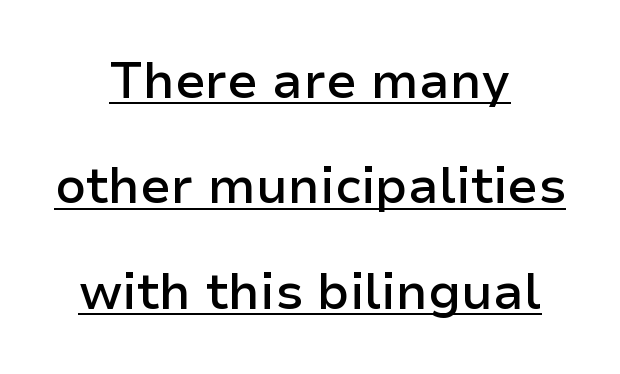
The image shows 50 px semibold sans-serif type, upright; set centered, loose line spacing (2.11x), normal letter spacing, underlined; low stroke contrast and a medium x-height.
